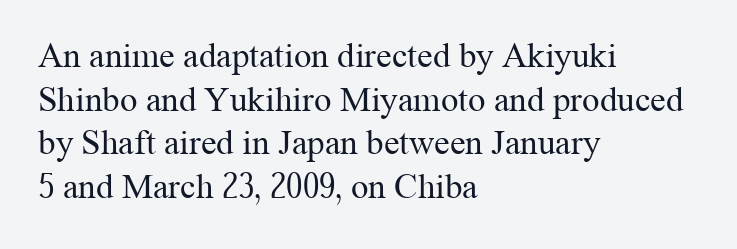
The image shows 35 px regular-weight serif type, upright; set left-aligned, normal line spacing (1.25x), normal letter spacing, not underlined; medium stroke contrast and a medium x-height.
